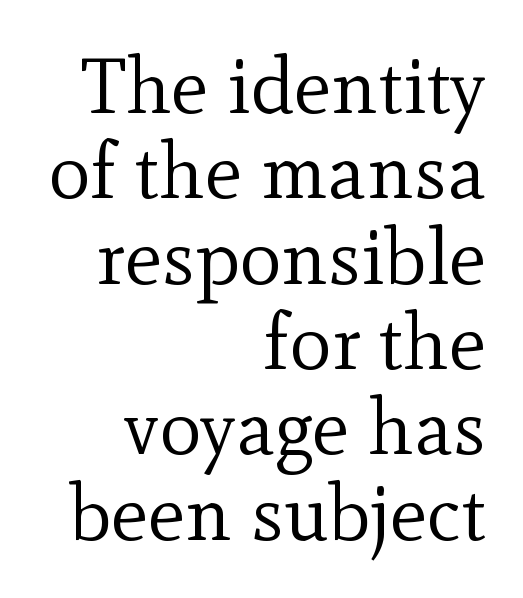
The image shows 79 px regular-weight serif type, upright; set right-aligned, tight line spacing (1.08x), normal letter spacing, not underlined; a small x-height.
